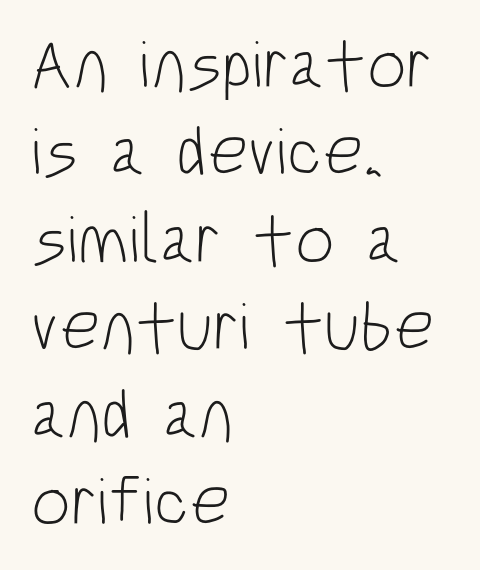
{"serif": "no", "italic": "no", "bold": "no", "weight": "light", "width": "condensed", "stroke_contrast": "low", "x_height": "large", "monospaced": "no", "underline": "no", "align": "left", "line_spacing": "normal", "line_spacing_ratio": 1.25, "letter_spacing": "normal", "letter_spacing_em": 0.0, "glyph_px": 70}
